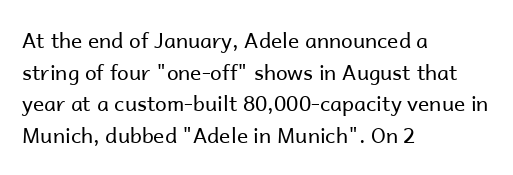
Q: Is the text bold? A: No.
Q: Is the text italic (slanted)? A: No, it is upright.
Q: Is the text underlined? A: No.
Q: How is the paragraph aligned? A: Left-aligned.
Q: Is the spacing between letters normal or unusually wide? A: Normal.
Q: Is the spacing between lines tight, normal or loose? A: Normal.
